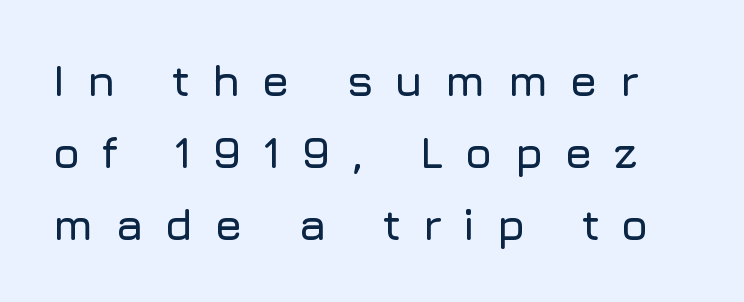
Notice how the stems are strictly vertical — no italics here. The space directly below the letters is spotless. Letter spacing: wide. Character widths vary here, with narrow letters taking less room than wide ones.
